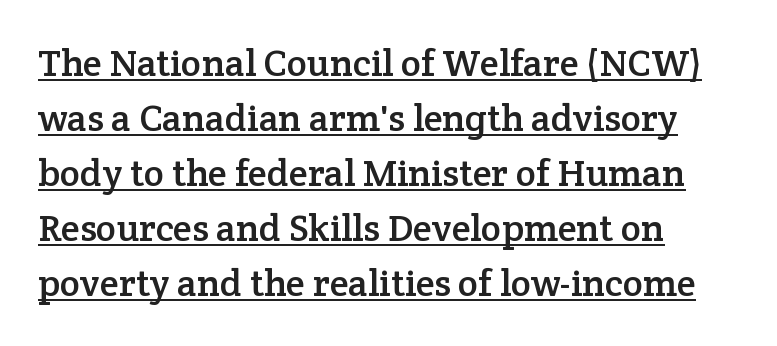
The specimen reads as upright at a glance. Varying glyph widths throughout — classic text-font behaviour. Left-aligned paragraph, ragged on the right. How are the letters spaced? Ordinarily, with no added tracking.
